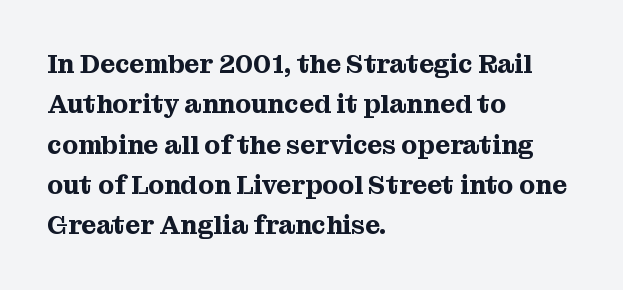
Q: Is the text italic (slanted)? A: No, it is upright.
Q: Is the text underlined? A: No.
Q: How is the paragraph aligned? A: Left-aligned.
Q: Is the spacing between letters normal or unusually wide? A: Normal.
Q: Is the spacing between lines tight, normal or loose? A: Normal.
